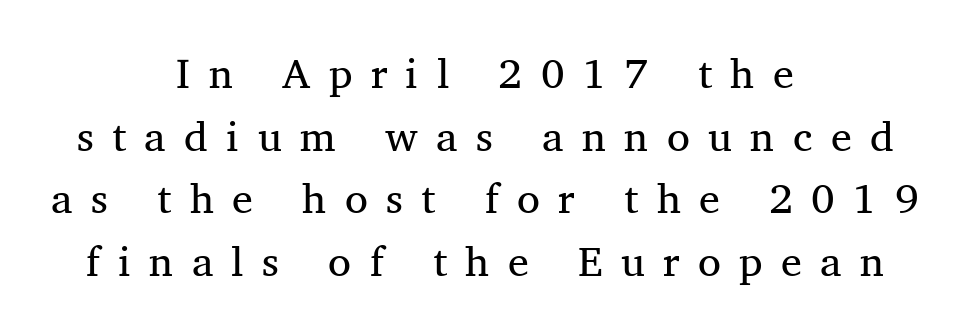
Q: Is the text bold? A: No.
Q: Is the text italic (slanted)? A: No, it is upright.
Q: Is the typeface a serif or a sans-serif typeface? A: Serif.
Q: Is the text underlined? A: No.
Q: How is the paragraph aligned? A: Centered.
Q: Is the spacing between letters normal or unusually wide? A: Unusually wide.
Q: Is the spacing between lines tight, normal or loose? A: Normal.
Q: Width (condensed, normal, or wide)? A: Normal.
Q: Stroke contrast? A: Medium.
Q: x-height? A: Medium.
Q: Monospaced? A: No.
